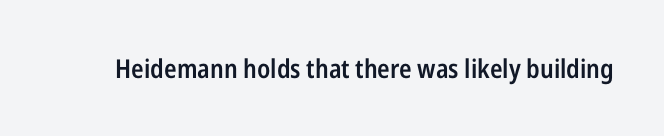
The image shows 26 px text type, upright; set normal letter spacing, not underlined.
